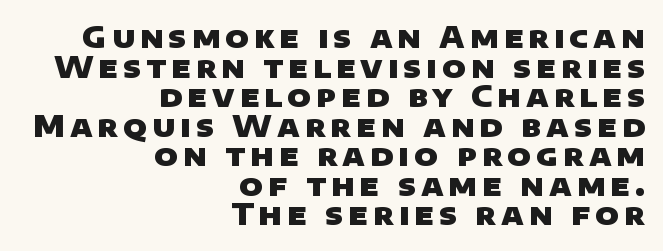
Here the designer chose a conventional face with non-uniform glyph widths. The strip under each line holds only bare page. Line ends are locked; line starts wander. This block would grow much taller if given ordinary leading; it's compressed now.
